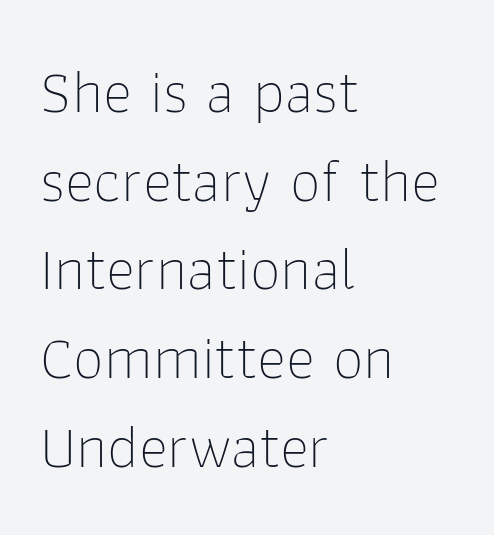
{"serif": "no", "italic": "no", "bold": "no", "weight": "thin", "width": "normal", "stroke_contrast": "low", "x_height": "medium", "monospaced": "no", "underline": "no", "align": "left", "line_spacing": "normal", "line_spacing_ratio": 1.43, "letter_spacing": "normal", "letter_spacing_em": 0.0, "glyph_px": 62}
